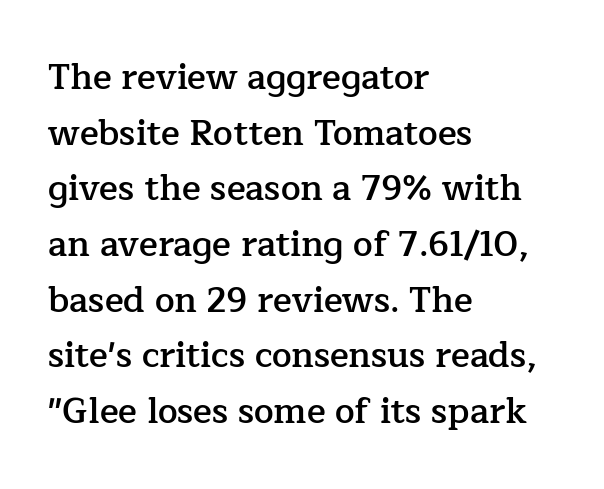
Observe the ordinary spacing: letters are neighbours, not strangers. Students, this is semibold: more ink than regular, less than bold. The face used here is seriffed, in the tradition of book romans. The glyphs are unaccompanied by any horizontal stroke below them. Do the letters lean? They stand straight. The passage is arranged the way most books set body copy — flush left.
